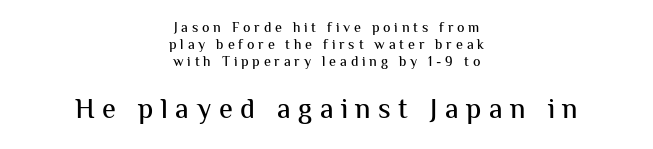
The compositor balanced each line on the midline. Are there feet on the stems? There aren't — it's a sans. No word sits above an underline. In terms of letterspacing, this is a distinctly airy, spread setting. Does the bottom block carry the larger type? Yes, it does.
